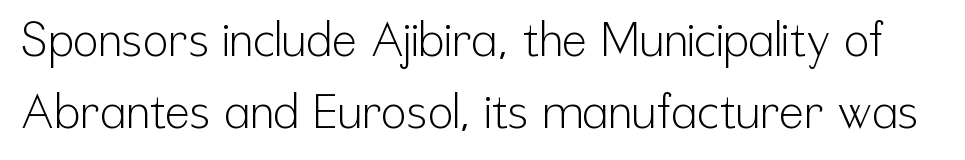
Q: Is the text bold? A: No.
Q: Is the text italic (slanted)? A: No, it is upright.
Q: Is the typeface a serif or a sans-serif typeface? A: Sans-serif.
Q: Is the text underlined? A: No.
Q: Is the spacing between letters normal or unusually wide? A: Normal.
Q: Is the spacing between lines tight, normal or loose? A: Normal.
Q: Width (condensed, normal, or wide)? A: Condensed.
Q: Stroke contrast? A: Low.
Q: x-height? A: Medium.
Q: Monospaced? A: No.
